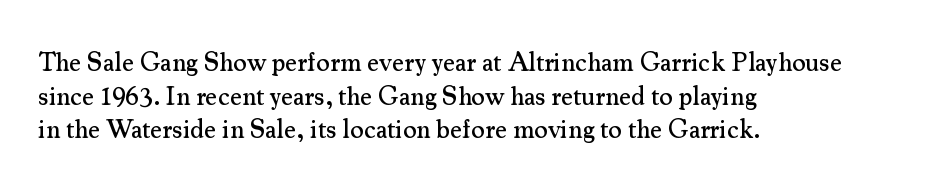
Q: Is the text italic (slanted)? A: No, it is upright.
Q: Is the text underlined? A: No.
Q: How is the paragraph aligned? A: Left-aligned.
Q: Is the spacing between letters normal or unusually wide? A: Normal.
Q: Is the spacing between lines tight, normal or loose? A: Normal.
